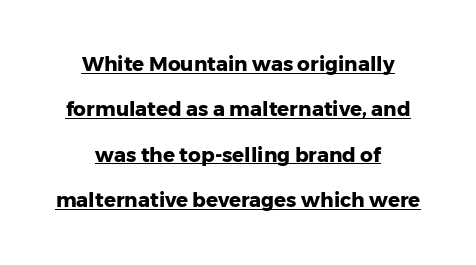
Q: Is the text bold? A: Yes.
Q: Is the text italic (slanted)? A: No, it is upright.
Q: Is the text underlined? A: Yes.
Q: How is the paragraph aligned? A: Centered.
Q: Is the spacing between letters normal or unusually wide? A: Normal.
Q: Is the spacing between lines tight, normal or loose? A: Loose.
